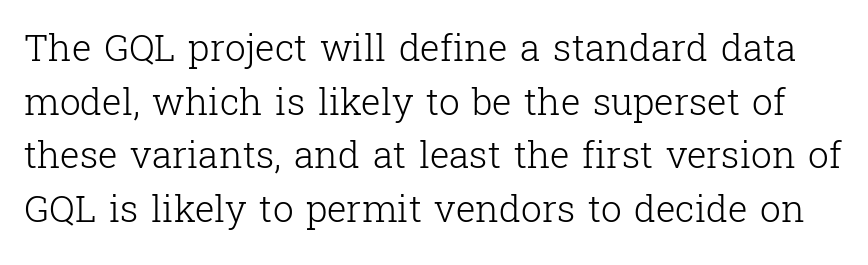
These lines are rendered in a variable-pitch font. I'd call this a serif setting — the letters wear small feet. Posture: upright roman. Weight: not bold — regular or lighter. A bare baseline throughout the passage.
